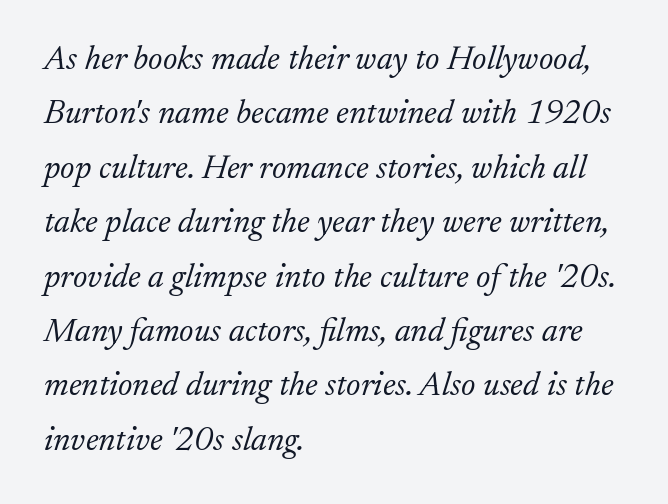
Q: Is the text bold? A: No.
Q: Is the text italic (slanted)? A: Yes, it leans right by about 17 degrees.
Q: Is the typeface a serif or a sans-serif typeface? A: Serif.
Q: Is the text underlined? A: No.
Q: How is the paragraph aligned? A: Left-aligned.
Q: Is the spacing between letters normal or unusually wide? A: Normal.
Q: Is the spacing between lines tight, normal or loose? A: Normal.
Q: Width (condensed, normal, or wide)? A: Normal.
Q: Stroke contrast? A: Low.
Q: x-height? A: Small.
Q: Monospaced? A: No.
